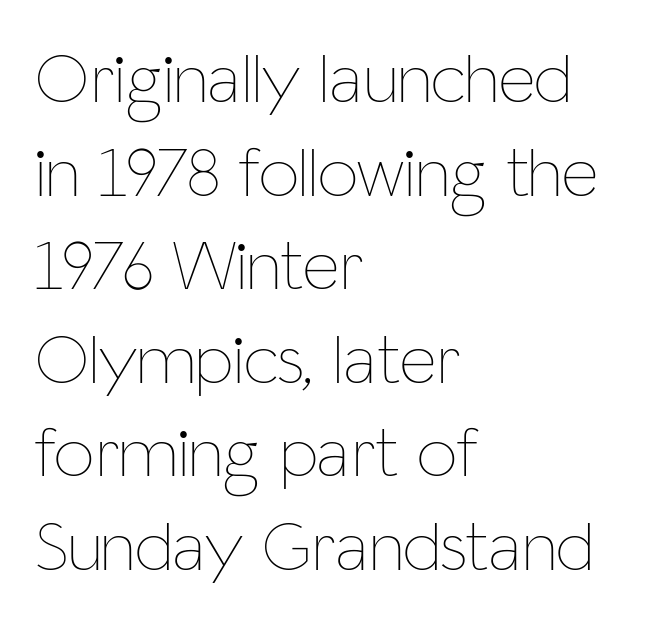
The image shows 72 px thin, condensed type, upright; set left-aligned, normal line spacing (1.3x), normal letter spacing, not underlined; low stroke contrast and a medium x-height.
